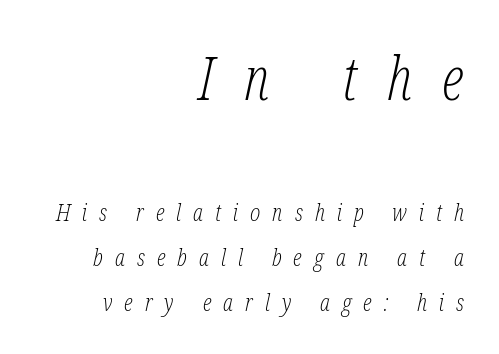
{"serif": "yes", "italic": "yes", "lean": "right", "slant_degrees": 12, "bold": "no", "weight": "light", "width": "condensed", "stroke_contrast": "low", "x_height": "medium", "monospaced": "no", "underline": "no", "align": "right", "line_spacing_ratio": 1.87, "letter_spacing": "wide", "letter_spacing_em": 0.5, "larger_block": "first", "size_ratio": 2.5, "glyph_px": 60}
